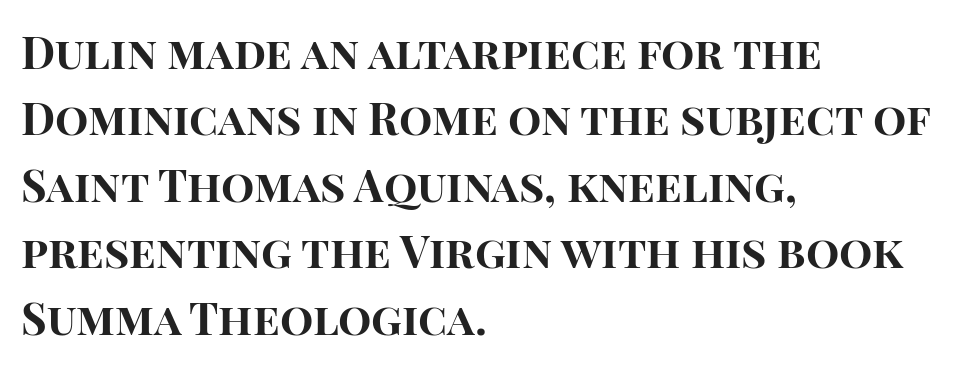
{"serif": "no", "italic": "no", "bold": "yes", "weight": "bold", "width": "normal", "stroke_contrast": "high", "x_height": "large", "monospaced": "no", "underline": "no", "align": "left", "line_spacing": "normal", "line_spacing_ratio": 1.51, "letter_spacing": "normal", "letter_spacing_em": 0.0, "glyph_px": 44}
